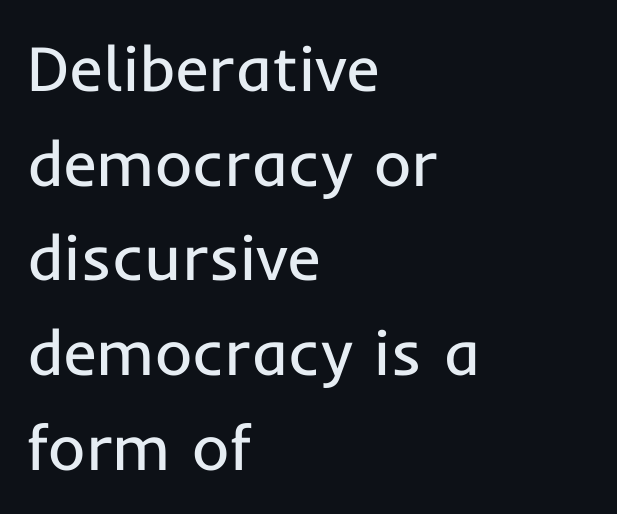
The image shows 64 px regular-weight sans-serif type, upright; set left-aligned, normal line spacing (1.48x), normal letter spacing, not underlined; low stroke contrast and a medium x-height.
